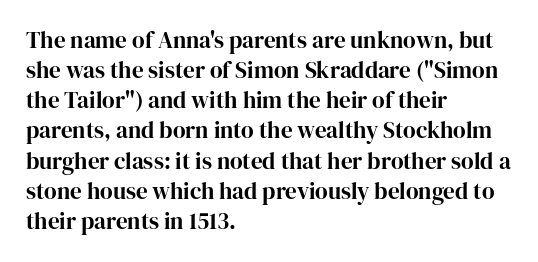
{"italic": "no", "underline": "no", "align": "left", "line_spacing": "normal", "line_spacing_ratio": 1.31, "letter_spacing": "normal", "letter_spacing_em": 0.0, "glyph_px": 23}
